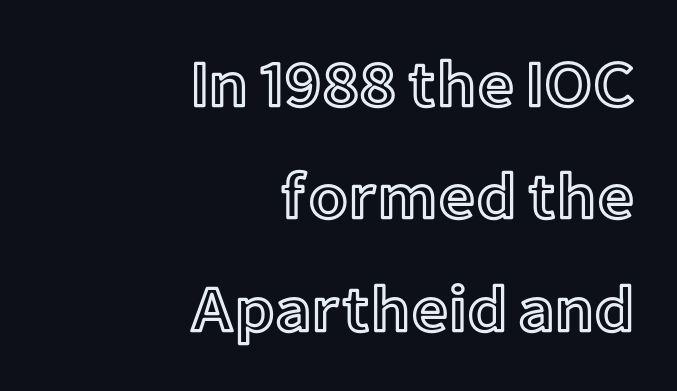
Here the glyphs are tracked normally, forming tight word shapes. This is the regular roman posture of the typeface. Is this a fixed-width face? No — the glyphs have proportional, varying widths. The ragged edge is on the left, which tells us the setting is flush right.
